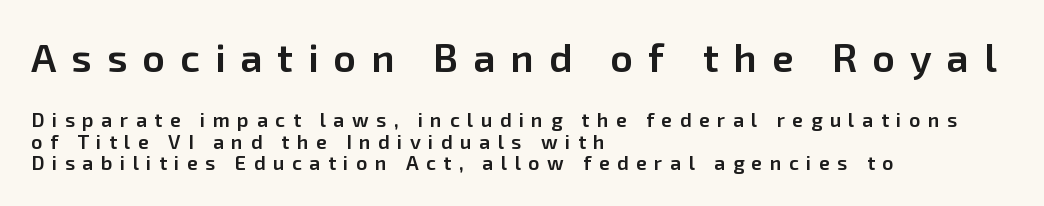
Q: Is the text bold? A: Semi-bold.
Q: Is the text italic (slanted)? A: No, it is upright.
Q: Is the typeface a serif or a sans-serif typeface? A: Sans-serif.
Q: Is the text underlined? A: No.
Q: How is the paragraph aligned? A: Left-aligned.
Q: Is the spacing between letters normal or unusually wide? A: Unusually wide.
Q: Is the spacing between lines tight, normal or loose? A: Tight.
Q: Which block of text is set in a larger size, the first (top) or the second (bottom)? A: The first (top) one.
Q: Width (condensed, normal, or wide)? A: Normal.
Q: Stroke contrast? A: Low.
Q: x-height? A: Medium.
Q: Monospaced? A: No.
